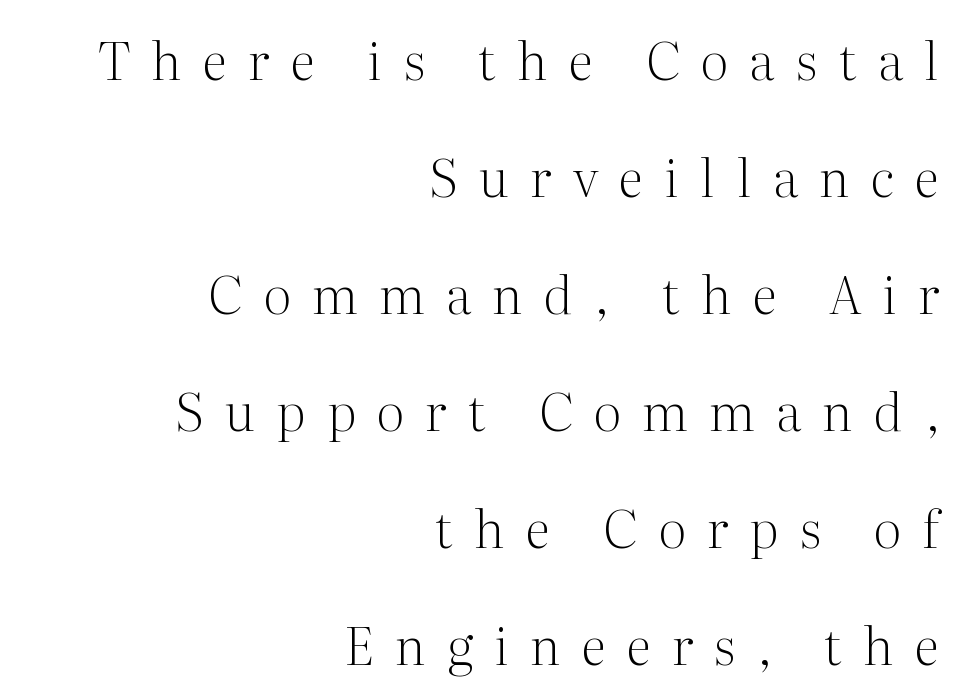
This sample uses expanded letter spacing, leaving extra air between glyphs. The passage shown stacks its lines with a broad gap. The foot of each line stays bare and open. Teacher's note: observe the even right margin — that is flush-right alignment. Note: serifs present on the glyphs.
